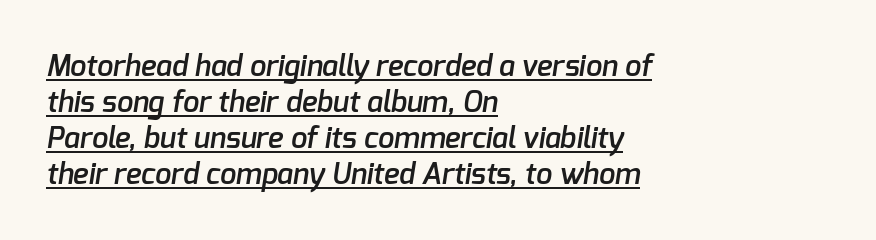
Think of a printed novel: that variable character pitch is what you see here. Slightly chunky letters — semibold, I'd say, not full bold. The rendering keeps characters at their native spacing. This is underlined copy, the kind a proofreader might mark for attention. The rendering shows plain stroke endings on the letterforms — a sans-serif design. Notice how the passage keeps a crisp vertical edge on the left only.
